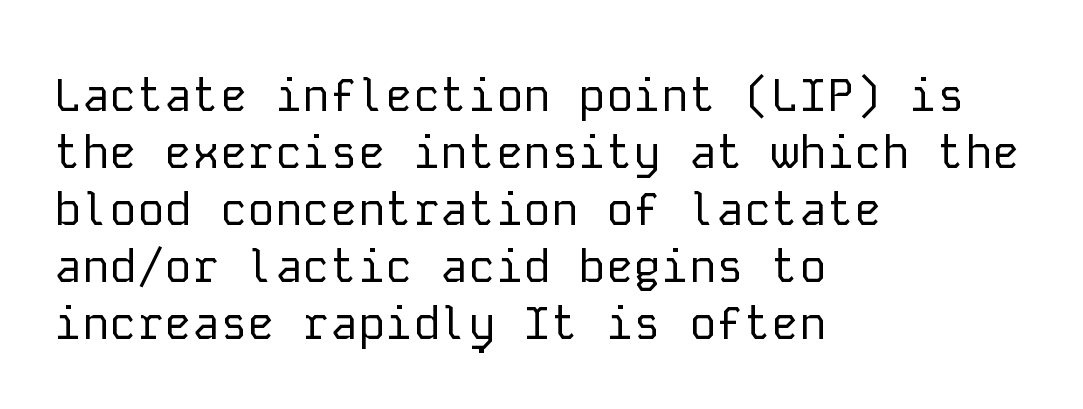
Decoration check: the copy has no underline. Weight: in the light-to-regular range. To sum up the face: it is a sans, with no serifs. Looks like terminal output: every glyph gets an equal slot. Look at the tracking — it's just the regular setting, nothing added. One-word summary of the alignment: left.
